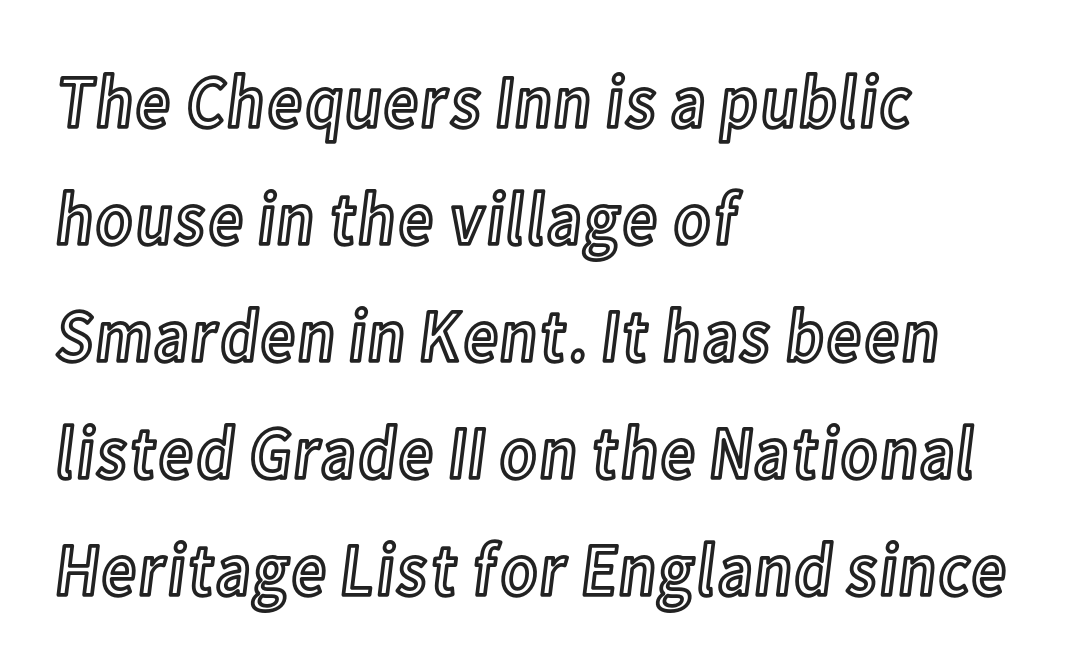
The image shows 75 px condensed type; set left-aligned, normal line spacing (1.56x), normal letter spacing, not underlined; a medium x-height.
